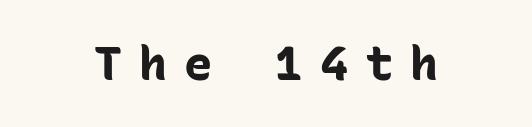
{"serif": "no", "italic": "no", "bold": "yes", "weight": "bold", "width": "normal", "stroke_contrast": "low", "x_height": "medium", "monospaced": "yes", "underline": "no", "align": "center", "letter_spacing": "wide", "letter_spacing_em": 0.36, "glyph_px": 47}
